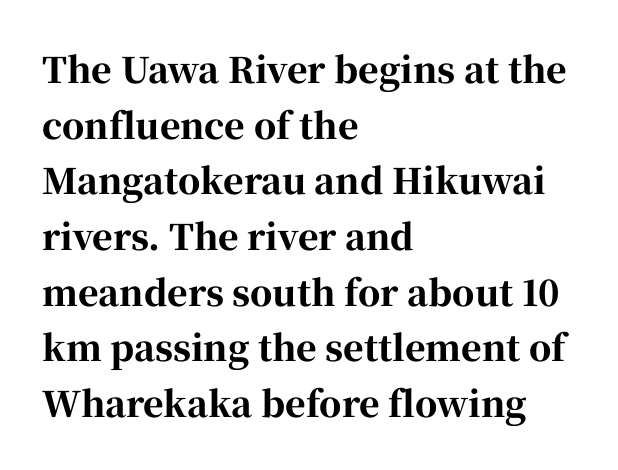
Unlike italic type, these characters show no tilt at all. Unlike a clean sans, this face finishes its strokes with serifs. The zone under the glyphs is completely vacant. The block of text has a typical density, with ordinary space between rows.
